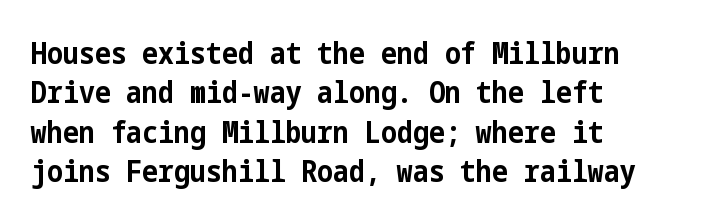
{"serif": "no", "italic": "no", "bold": "yes", "weight": "bold", "width": "condensed", "stroke_contrast": "low", "x_height": "medium", "underline": "no", "align": "left", "line_spacing": "normal", "line_spacing_ratio": 1.31, "letter_spacing": "normal", "letter_spacing_em": 0.0, "glyph_px": 30}
